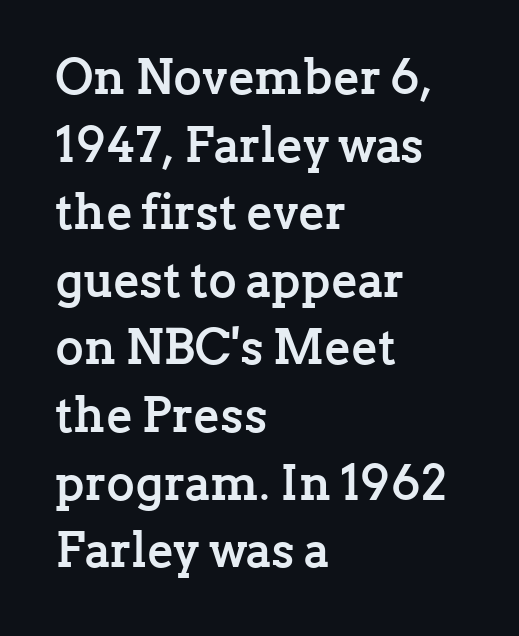
{"serif": "yes", "italic": "no", "bold": "yes", "weight": "semibold", "width": "normal", "stroke_contrast": "low", "x_height": "medium", "monospaced": "no", "underline": "no", "align": "left", "line_spacing": "normal", "line_spacing_ratio": 1.38, "letter_spacing": "normal", "letter_spacing_em": 0.0, "glyph_px": 49}
